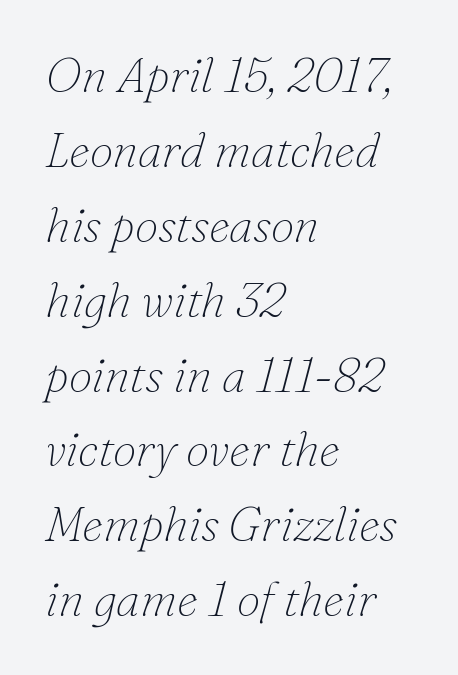
Q: Is the text bold? A: No.
Q: Is the text italic (slanted)? A: Yes, it leans right by about 16 degrees.
Q: Is the typeface a serif or a sans-serif typeface? A: Serif.
Q: Is the text underlined? A: No.
Q: How is the paragraph aligned? A: Left-aligned.
Q: Is the spacing between letters normal or unusually wide? A: Normal.
Q: Is the spacing between lines tight, normal or loose? A: Normal.
Q: Width (condensed, normal, or wide)? A: Normal.
Q: Stroke contrast? A: Low.
Q: x-height? A: Small.
Q: Monospaced? A: No.
